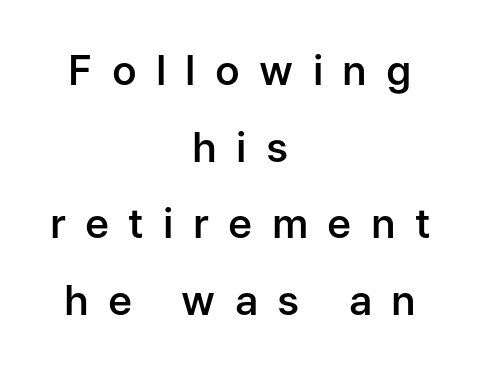
The image shows 41 px semibold sans-serif type, upright; set centered, line spacing 1.87x, unusually wide letter spacing (+0.47 em), not underlined; low stroke contrast and a medium x-height.
